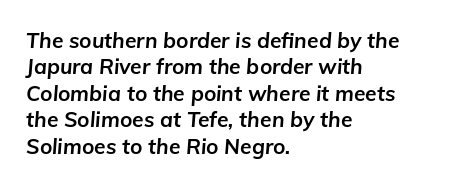
{"italic": "yes", "lean": "right", "slant_degrees": 5, "bold": "yes", "underline": "no", "align": "left", "line_spacing": "normal", "line_spacing_ratio": 1.26, "letter_spacing": "normal", "letter_spacing_em": 0.0, "glyph_px": 21}
